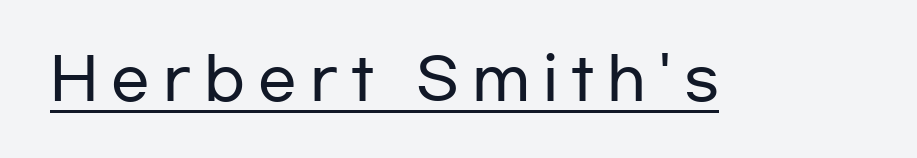
The image shows 57 px wide sans-serif type, upright; set unusually wide letter spacing (+0.23 em), underlined; low stroke contrast and a medium x-height.
